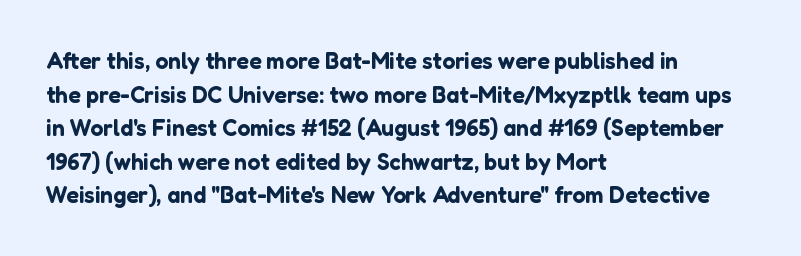
Notice how the passage keeps a crisp vertical edge on the left only. Ascenders rise straight up at ninety degrees. The passage shown is not underscored anywhere. Tracking value appears to be zero — textbook default spacing.
